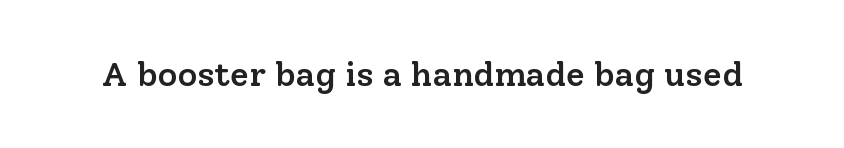
The image shows 34 px semibold serif type, upright; set normal letter spacing, not underlined; low stroke contrast and a medium x-height.
